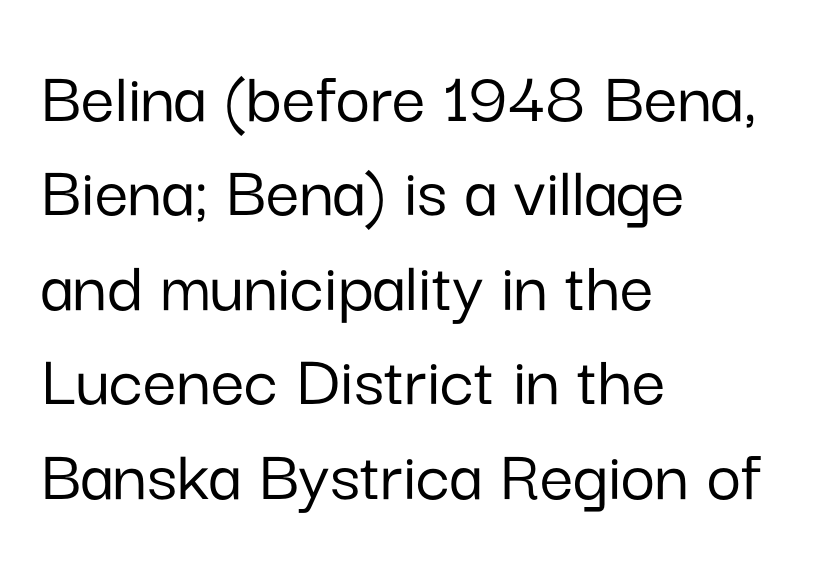
Q: Is the text italic (slanted)? A: No, it is upright.
Q: Is the typeface a serif or a sans-serif typeface? A: Sans-serif.
Q: Is the text underlined? A: No.
Q: How is the paragraph aligned? A: Left-aligned.
Q: Is the spacing between letters normal or unusually wide? A: Normal.
Q: Is the spacing between lines tight, normal or loose? A: Normal.
Q: Width (condensed, normal, or wide)? A: Normal.
Q: Stroke contrast? A: Low.
Q: x-height? A: Medium.
Q: Monospaced? A: No.
